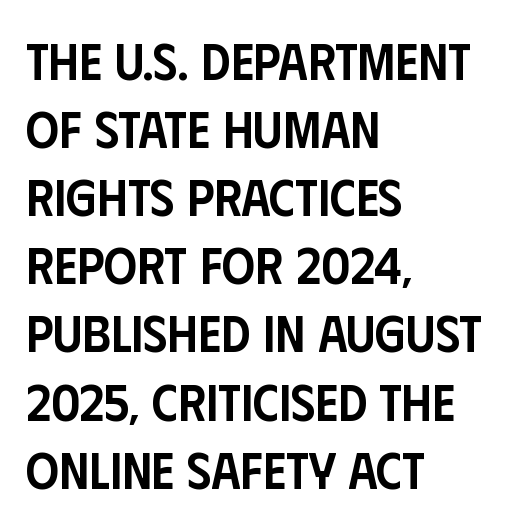
The image shows 52 px semibold, condensed sans-serif type, upright; set left-aligned, normal line spacing (1.31x), normal letter spacing, not underlined; low stroke contrast and a large x-height.
